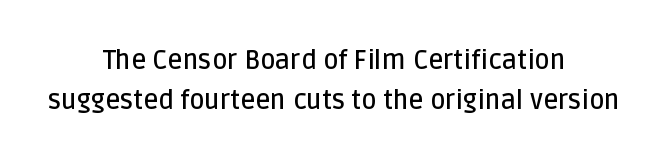
Q: Is the text bold? A: Semi-bold.
Q: Is the text italic (slanted)? A: No, it is upright.
Q: Is the text underlined? A: No.
Q: How is the paragraph aligned? A: Centered.
Q: Is the spacing between letters normal or unusually wide? A: Normal.
Q: Is the spacing between lines tight, normal or loose? A: Normal.
